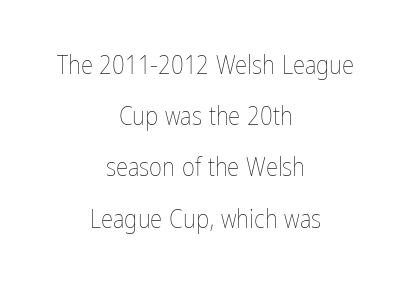
The image shows 25 px text type, upright; set centered, loose line spacing (2.05x), normal letter spacing, not underlined.
